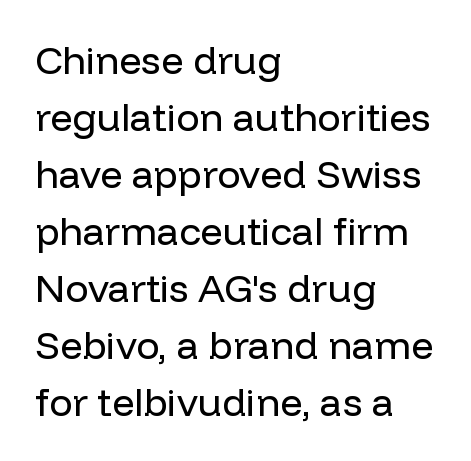
The image shows 39 px regular-weight sans-serif type, upright; set left-aligned, normal line spacing (1.46x), normal letter spacing, not underlined; low stroke contrast and a medium x-height.
